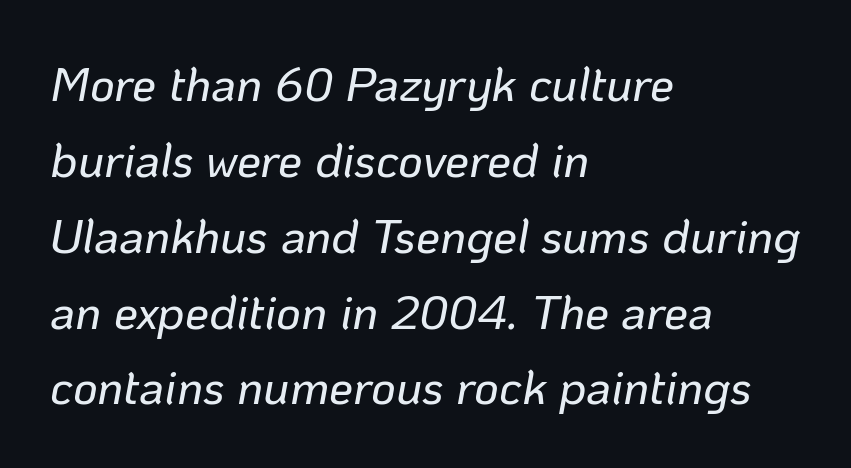
The letters advance in unequal steps, a hallmark of proportional type. There is no visible air inserted between adjacent glyphs. The rag falls on the right side of this text block. An italicized treatment has been applied to the whole sample.
